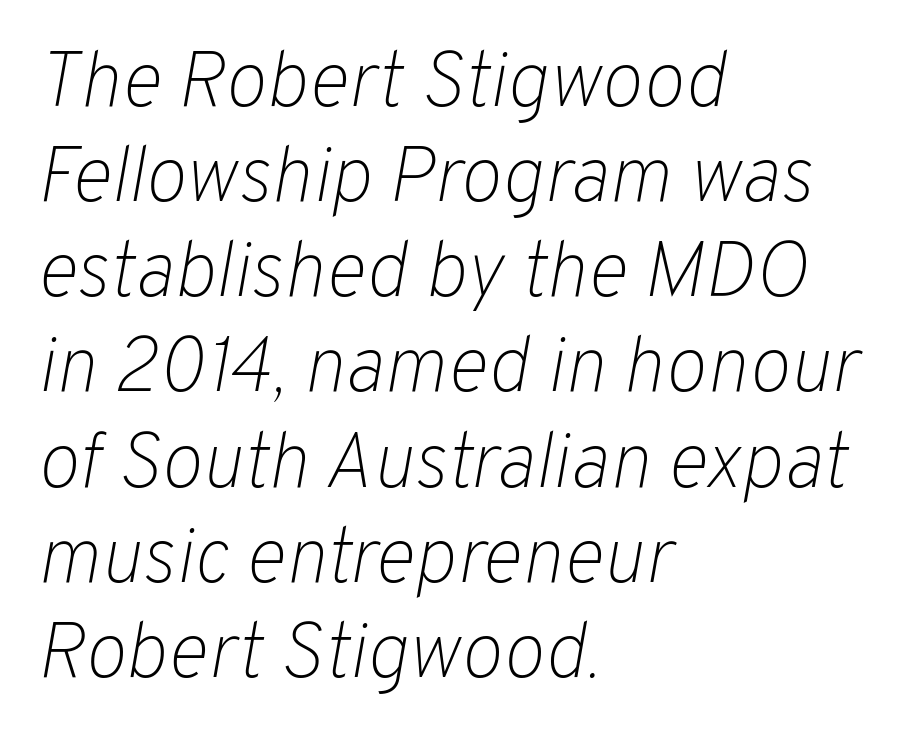
The letters look calm and open, with moderate or lighter stems. Think of a printed novel: that variable character pitch is what you see here. Spacing between characters is what you'd get straight out of the box. The rendering anchors every line to the left-hand side. Lines of text with bare space underneath. This is oblique type, the kind used for emphasis or titles.
